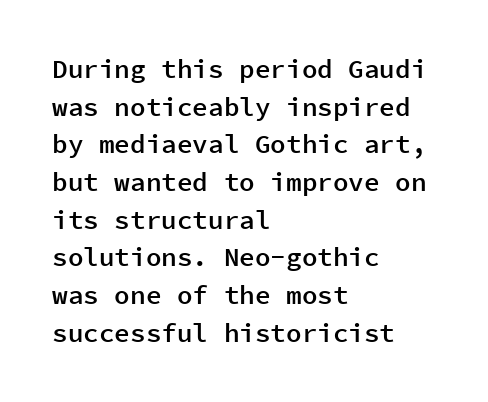
Reading down the column, the eye jumps a familiar distance to each next line. How are the letters spaced? Ordinarily, with no added tracking. The text block is weighted toward the left margin, trailing off unevenly rightward. The letters stand upright; this is a roman face.
